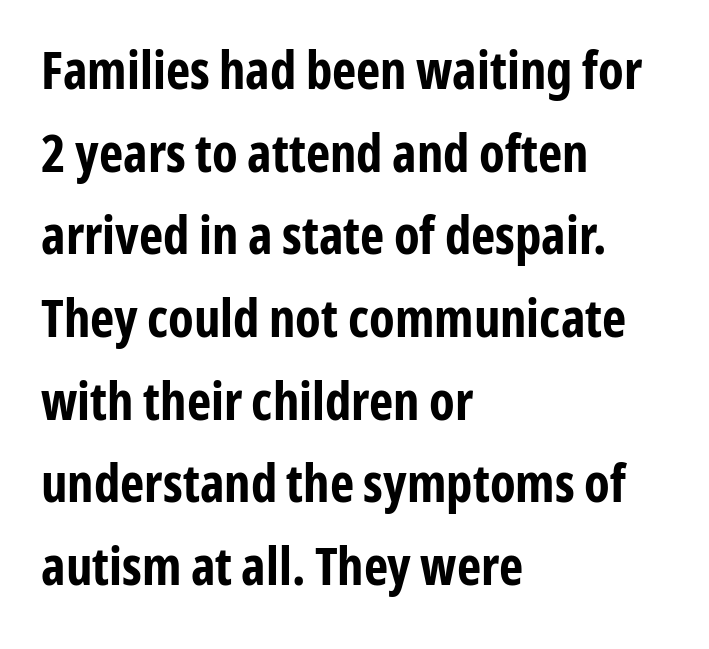
Q: Is the text bold? A: Yes.
Q: Is the text italic (slanted)? A: No, it is upright.
Q: Is the typeface a serif or a sans-serif typeface? A: Sans-serif.
Q: Is the text underlined? A: No.
Q: How is the paragraph aligned? A: Left-aligned.
Q: Is the spacing between letters normal or unusually wide? A: Normal.
Q: Is the spacing between lines tight, normal or loose? A: Normal.
Q: Width (condensed, normal, or wide)? A: Condensed.
Q: Stroke contrast? A: Low.
Q: x-height? A: Medium.
Q: Monospaced? A: No.
